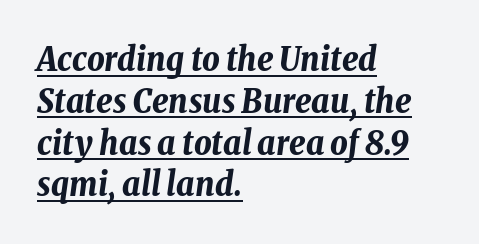
Look at the tracking — it's just the regular setting, nothing added. Quick note: underline on. The rendering uses natural spacing where letterforms have individual widths. Compared with a centered layout, this one pins lines to the left instead.
